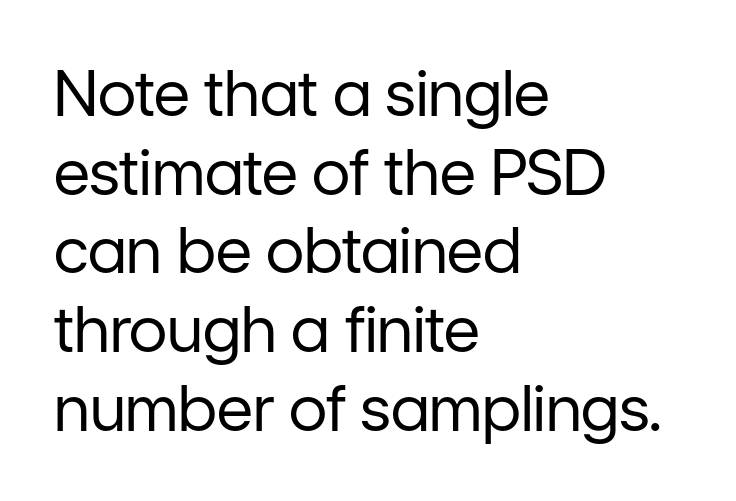
{"serif": "no", "italic": "no", "bold": "no", "weight": "regular", "width": "normal", "stroke_contrast": "low", "x_height": "medium", "monospaced": "no", "underline": "no", "align": "left", "line_spacing": "normal", "line_spacing_ratio": 1.25, "letter_spacing": "normal", "letter_spacing_em": 0.0, "glyph_px": 63}
